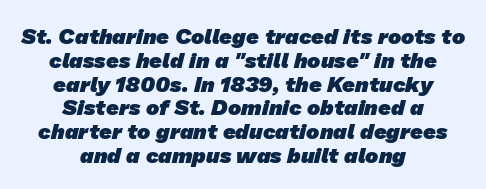
The text block is weighted toward neither margin, spreading evenly from the middle. A typesetter would call this leading minimal, almost set solid. The horizontal fit of the characters is conventional and even. Glance below the letters and you will spot only blank space.
